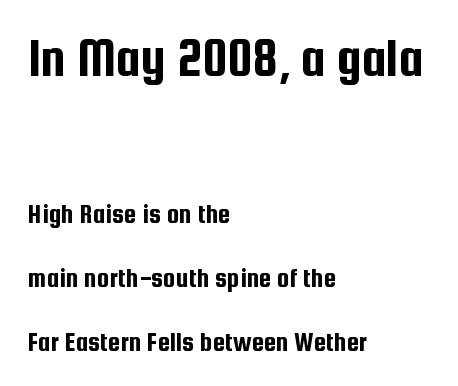
{"serif": "no", "italic": "no", "width": "condensed", "stroke_contrast": "low", "x_height": "medium", "monospaced": "no", "underline": "no", "align": "left", "line_spacing": "loose", "line_spacing_ratio": 2.29, "letter_spacing": "normal", "letter_spacing_em": 0.0, "larger_block": "first", "size_ratio": 1.96, "glyph_px": 55}
